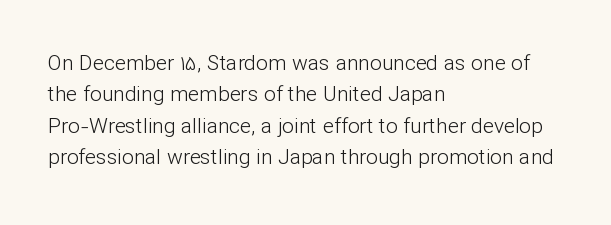
The image shows 21 px text type, upright; set left-aligned, normal line spacing (1.5x), normal letter spacing, not underlined.
